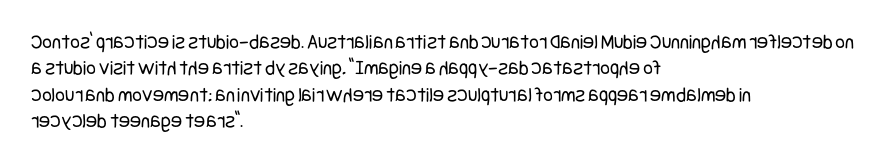
The rendering uses a moderate line-height, typical for paragraphs. Only glyphs here, with clear space below each row. The passage is arranged the way most books set body copy — flush left. Spacing between characters is what you'd get straight out of the box.
